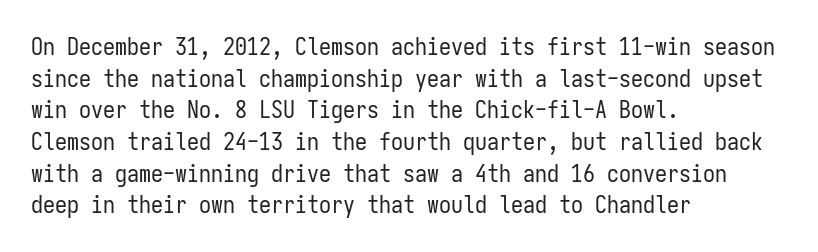
Leftover space on each line is placed entirely after the last word. The typesetting does not lean heavy: it is not bold. Honestly, the letter spacing is just normal — you wouldn't notice it. Underline: absent. If you drew a line through each stem, it would be perfectly vertical.
